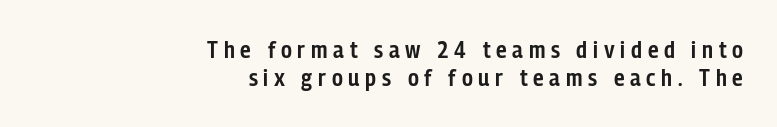
{"italic": "no", "bold": "semi", "underline": "no", "align": "right", "line_spacing_ratio": 1.18, "letter_spacing": "wide", "letter_spacing_em": 0.24, "glyph_px": 24}
